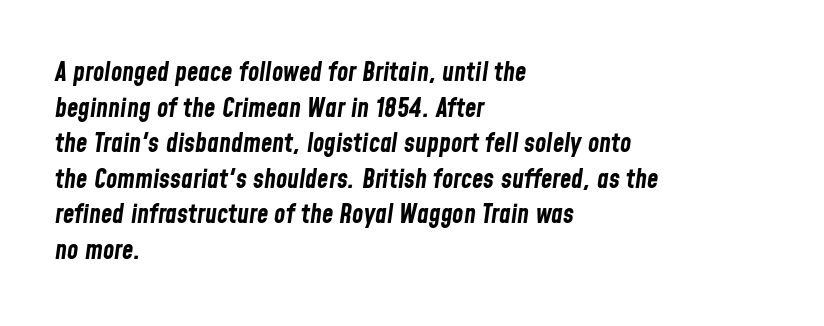
The image shows 26 px bold type, italic (leaning right); set left-aligned, normal line spacing (1.37x), normal letter spacing, not underlined.
